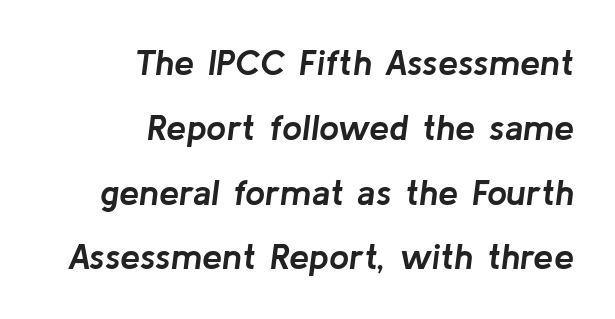
Q: Is the text bold? A: Yes.
Q: Is the text italic (slanted)? A: Yes, it leans right by about 8 degrees.
Q: Is the text underlined? A: No.
Q: How is the paragraph aligned? A: Right-aligned.
Q: Is the spacing between letters normal or unusually wide? A: Normal.
Q: Width (condensed, normal, or wide)? A: Normal.
Q: Stroke contrast? A: Low.
Q: x-height? A: Medium.
Q: Monospaced? A: No.
